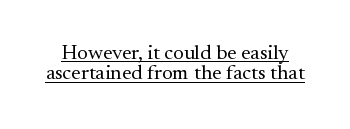
Q: Is the text bold? A: No.
Q: Is the text italic (slanted)? A: No, it is upright.
Q: Is the text underlined? A: Yes.
Q: Is the spacing between letters normal or unusually wide? A: Normal.
Q: Is the spacing between lines tight, normal or loose? A: Tight.
